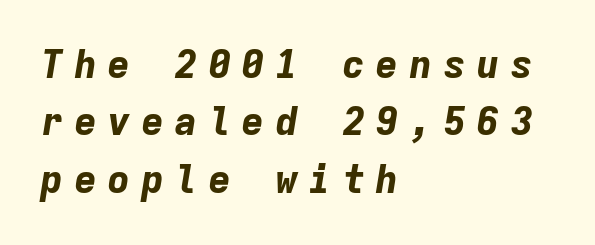
The passage shown is typed in a monospace face where columns stay perfectly aligned. This is oblique type, the kind used for emphasis or titles. The block of text has a typical density, with ordinary space between rows. Check the space under the baseline: it is left empty.
